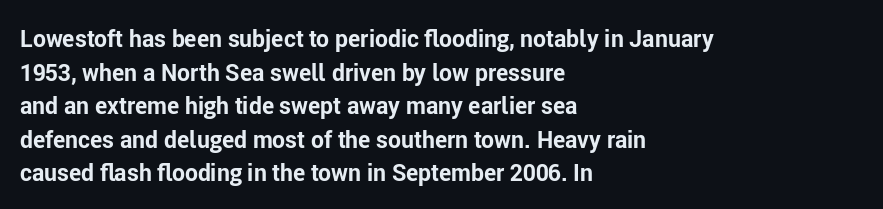
{"italic": "no", "bold": "yes", "underline": "no", "align": "left", "line_spacing": "normal", "line_spacing_ratio": 1.46, "letter_spacing": "normal", "letter_spacing_em": 0.0, "glyph_px": 23}
